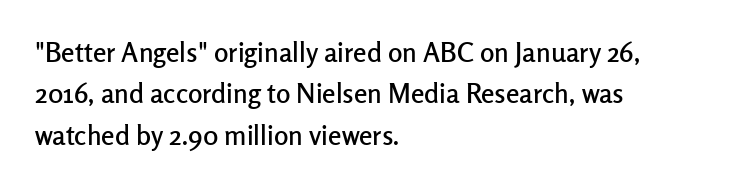
Successive baselines arrive at the customary interval. Short and long lines alike share a common starting point at left. Italic: no, the glyphs are upright roman. Short note: letters normally spaced. Quick note: underline off.
